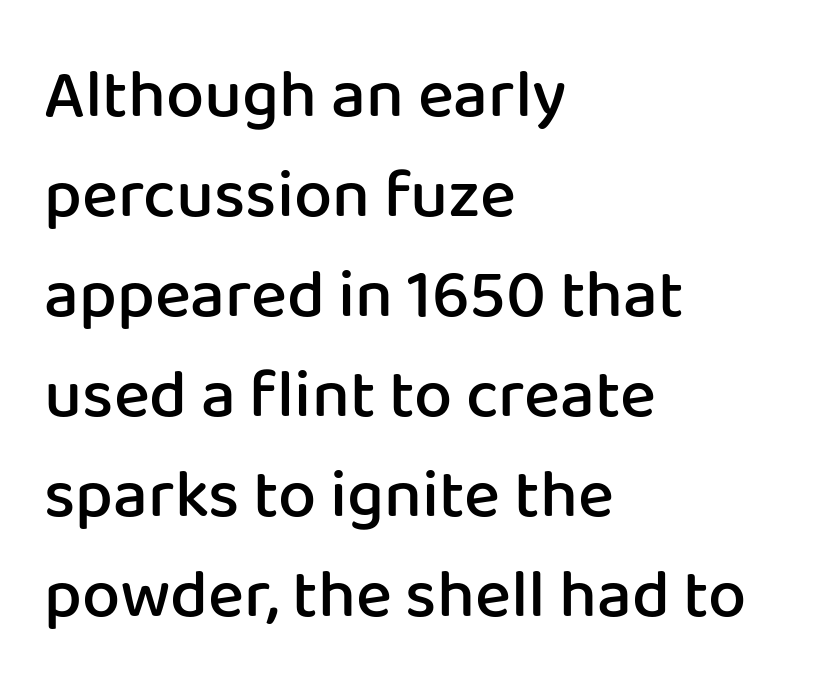
The image shows 68 px semibold sans-serif type, upright; set left-aligned, normal line spacing (1.47x), normal letter spacing, not underlined; low stroke contrast and a medium x-height.
